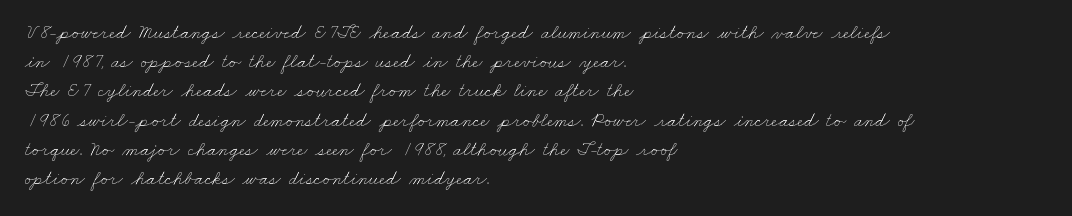
Q: Is the text bold? A: No.
Q: Is the text underlined? A: No.
Q: How is the paragraph aligned? A: Left-aligned.
Q: Is the spacing between letters normal or unusually wide? A: Normal.
Q: Is the spacing between lines tight, normal or loose? A: Normal.
